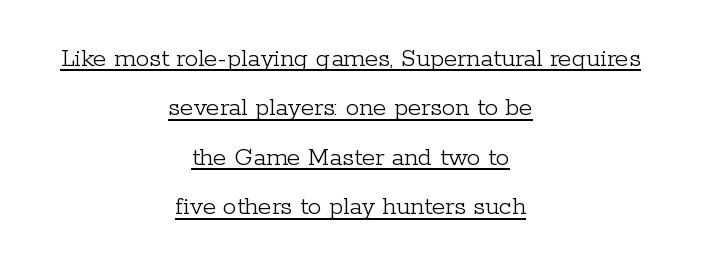
You can see a thin bar hugging the bottom of the glyphs. Short note: letters normally spaced. Every character sits straight up, as roman type does. The cut favours lightness, reaching ordinary text weight at its darkest. Teacher's note: observe the equal gaps on both sides — that is centered alignment.
